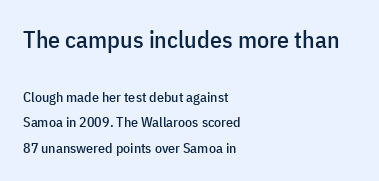
Glyph-to-glyph distance matches everyday printed text. Any mark beneath the type? The region is blank. One-word summary of the alignment: left. In terms of posture, this sample is upright. The emphasis by scale lands on block number one, above.
